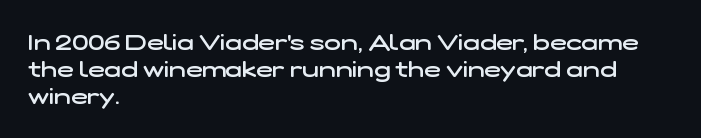
The image shows 22 px text type; set left-aligned, line spacing 1.22x, normal letter spacing, not underlined.
